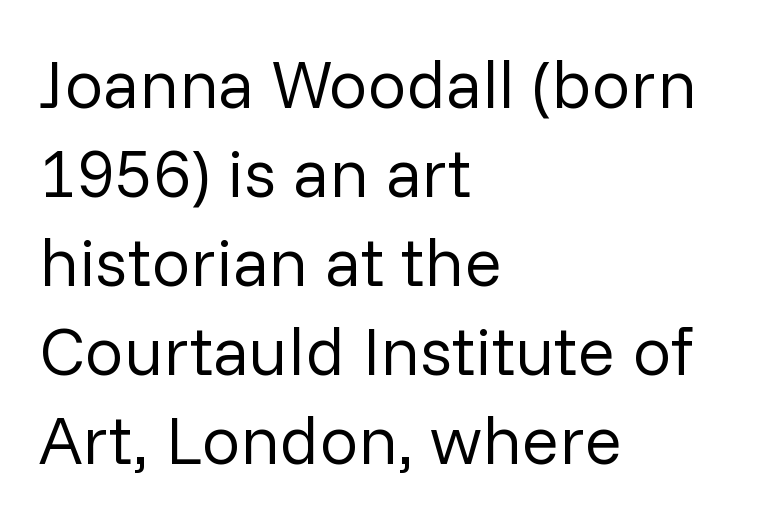
Does the type have serifs? No, each stem ends abruptly. This rendering uses left alignment, leaving the right contour irregular. Stems and bowls with no extra thickness — not bold. A bare baseline throughout the passage. The tracking reads as untouched default to a designer's eye.
